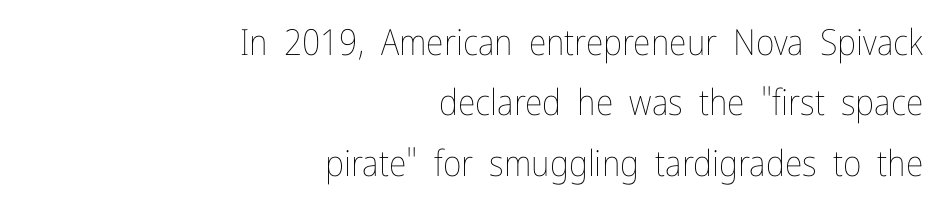
Q: Is the text bold? A: No.
Q: Is the text italic (slanted)? A: No, it is upright.
Q: Is the text underlined? A: No.
Q: How is the paragraph aligned? A: Right-aligned.
Q: Is the spacing between letters normal or unusually wide? A: Normal.
Q: Is the spacing between lines tight, normal or loose? A: Normal.
Q: Width (condensed, normal, or wide)? A: Condensed.
Q: Stroke contrast? A: Low.
Q: x-height? A: Medium.
Q: Monospaced? A: No.
